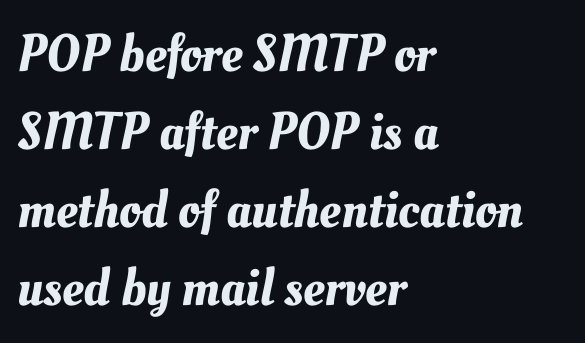
Q: Is the text underlined? A: No.
Q: How is the paragraph aligned? A: Left-aligned.
Q: Is the spacing between letters normal or unusually wide? A: Normal.
Q: Is the spacing between lines tight, normal or loose? A: Normal.
Q: Width (condensed, normal, or wide)? A: Normal.
Q: Stroke contrast? A: Medium.
Q: x-height? A: Small.
Q: Monospaced? A: No.
